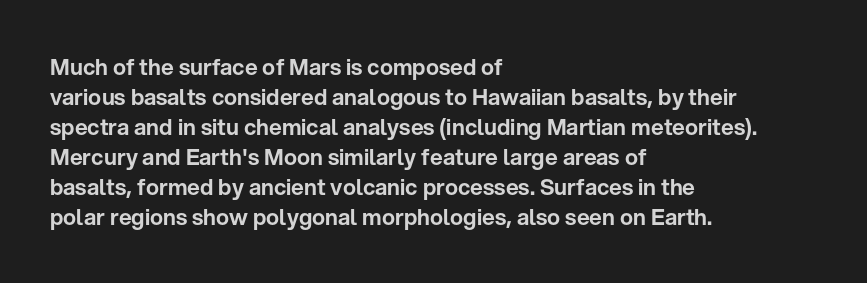
The image shows 22 px text type, upright; set left-aligned, normal line spacing (1.36x), normal letter spacing, not underlined.
